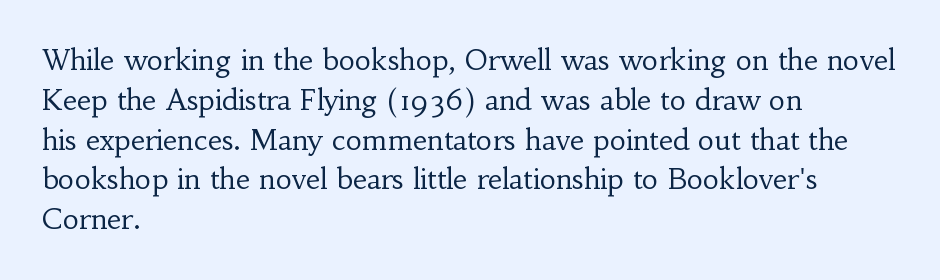
{"serif": "yes", "italic": "no", "bold": "no", "weight": "regular", "width": "normal", "stroke_contrast": "low", "x_height": "small", "monospaced": "no", "underline": "no", "align": "left", "line_spacing": "normal", "line_spacing_ratio": 1.42, "letter_spacing": "normal", "letter_spacing_em": 0.0, "glyph_px": 28}
